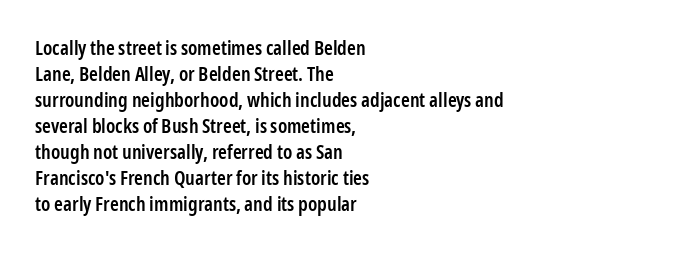
Is there any slant? The stems are plumb. In terms of letterspacing, this is plain default setting. The baseline area is clear. The passage is arranged the way most books set body copy — flush left.
